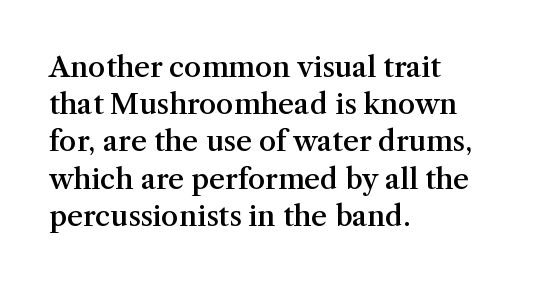
Q: Is the text bold? A: Semi-bold.
Q: Is the text italic (slanted)? A: No, it is upright.
Q: Is the typeface a serif or a sans-serif typeface? A: Serif.
Q: Is the text underlined? A: No.
Q: How is the paragraph aligned? A: Left-aligned.
Q: Is the spacing between letters normal or unusually wide? A: Normal.
Q: Is the spacing between lines tight, normal or loose? A: Normal.
Q: Width (condensed, normal, or wide)? A: Normal.
Q: Stroke contrast? A: Medium.
Q: x-height? A: Medium.
Q: Monospaced? A: No.
